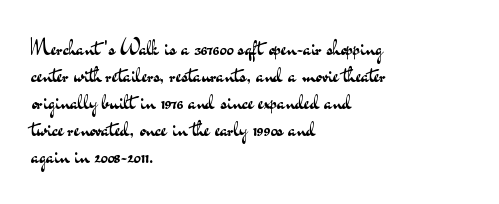
{"bold": "no", "underline": "no", "align": "left", "line_spacing_ratio": 1.23, "letter_spacing": "normal", "letter_spacing_em": 0.0, "glyph_px": 22}
